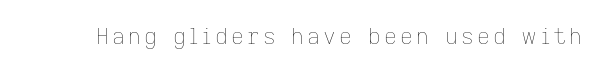
The image shows 22 px text type, upright; set not underlined.
